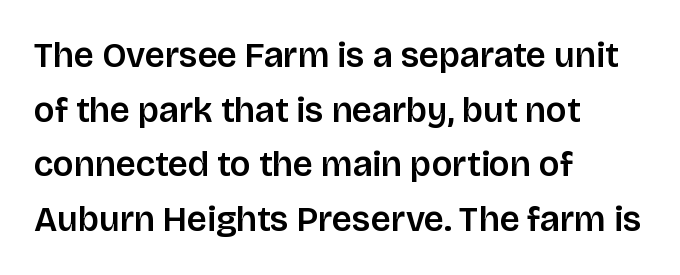
Q: Is the text italic (slanted)? A: No, it is upright.
Q: Is the typeface a serif or a sans-serif typeface? A: Sans-serif.
Q: Is the text underlined? A: No.
Q: How is the paragraph aligned? A: Left-aligned.
Q: Is the spacing between letters normal or unusually wide? A: Normal.
Q: Is the spacing between lines tight, normal or loose? A: Normal.
Q: Width (condensed, normal, or wide)? A: Normal.
Q: Stroke contrast? A: Low.
Q: x-height? A: Large.
Q: Monospaced? A: No.
